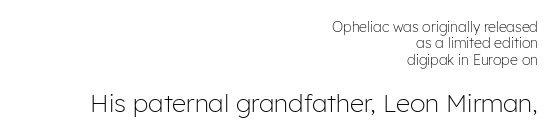
The image shows 25 px text type, upright; set right-aligned, line spacing 1.17x, normal letter spacing, not underlined; the second (bottom) block is 1.79x larger.
